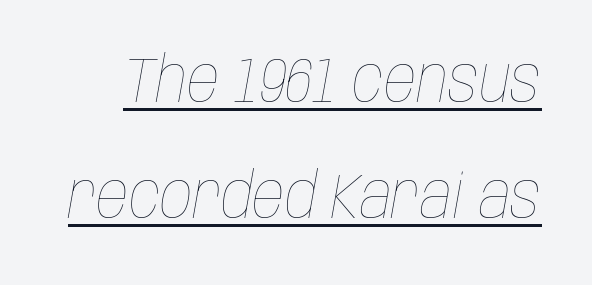
Q: Is the text bold? A: No.
Q: Is the text italic (slanted)? A: Yes, it leans right by about 10 degrees.
Q: Is the text underlined? A: Yes.
Q: Is the spacing between letters normal or unusually wide? A: Normal.
Q: Width (condensed, normal, or wide)? A: Condensed.
Q: Stroke contrast? A: Low.
Q: x-height? A: Large.
Q: Monospaced? A: No.
